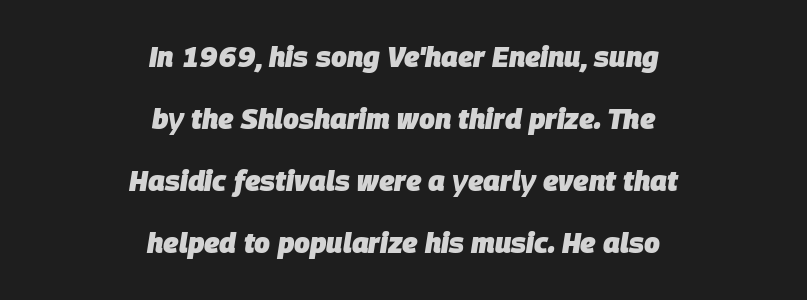
The image shows 28 px heavy type, italic (leaning right); set centered, loose line spacing (2.22x), normal letter spacing, not underlined; low stroke contrast and a large x-height.
